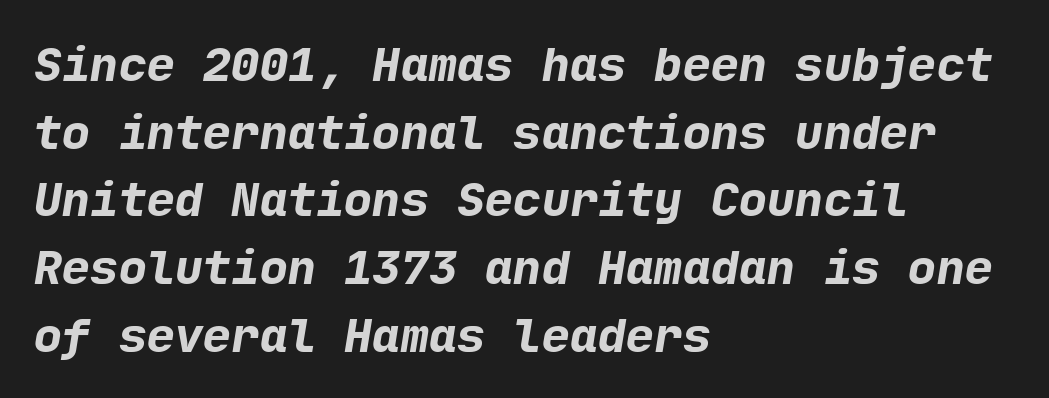
{"serif": "no", "bold": "yes", "weight": "bold", "width": "normal", "stroke_contrast": "low", "x_height": "medium", "underline": "no", "align": "left", "line_spacing": "normal", "line_spacing_ratio": 1.44, "letter_spacing": "normal", "letter_spacing_em": 0.0, "glyph_px": 47}
